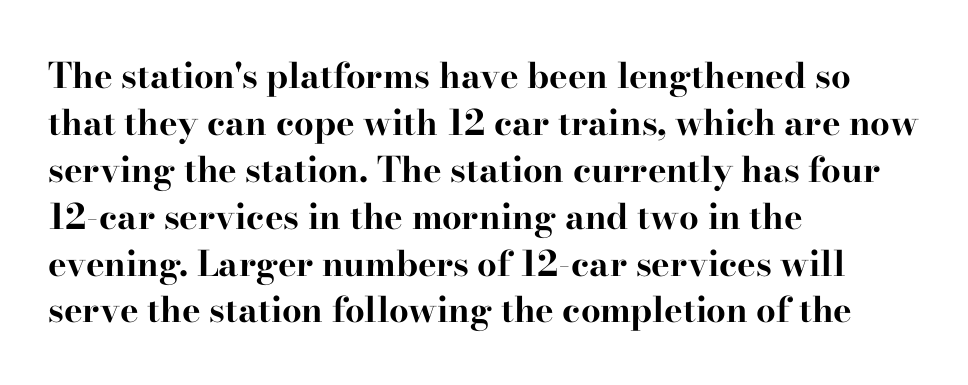
This sample has the flowing, uneven cadence of proportional lettering. This rendering features lettering with no underline. The passage shown is emphatically bold. In terms of posture, this sample is upright. Typographically, this falls in the serif category.
